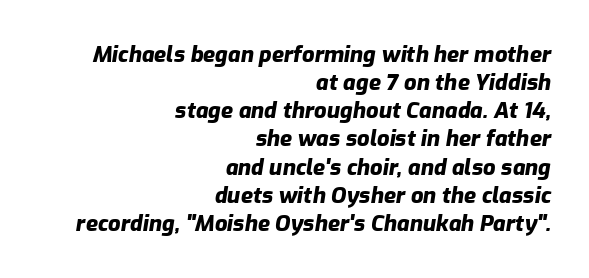
{"italic": "yes", "lean": "right", "slant_degrees": 9, "bold": "yes", "underline": "no", "align": "right", "line_spacing": "normal", "line_spacing_ratio": 1.28, "letter_spacing": "normal", "letter_spacing_em": 0.0, "glyph_px": 22}
